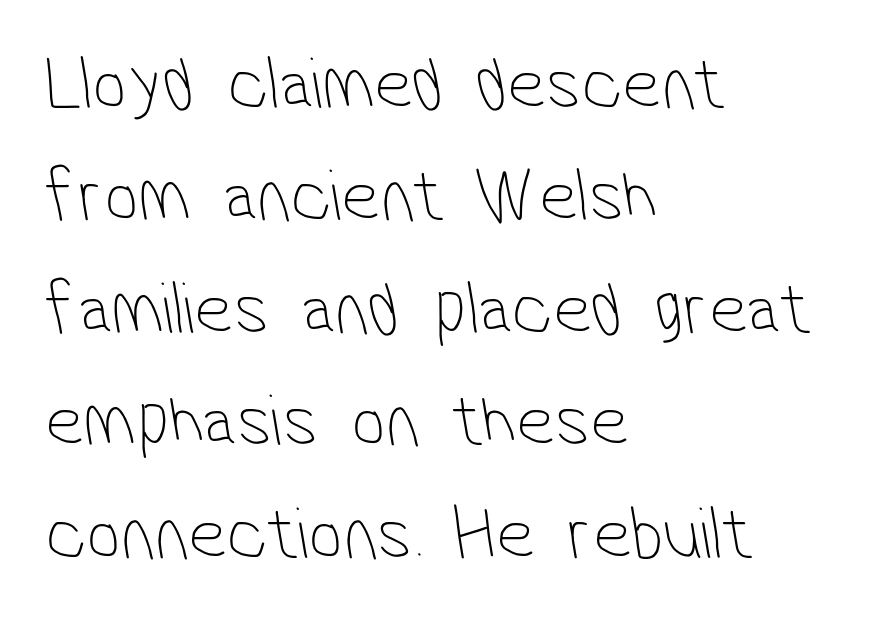
Q: Is the text bold? A: No.
Q: Is the typeface a serif or a sans-serif typeface? A: Sans-serif.
Q: Is the text underlined? A: No.
Q: How is the paragraph aligned? A: Left-aligned.
Q: Is the spacing between letters normal or unusually wide? A: Normal.
Q: Is the spacing between lines tight, normal or loose? A: Normal.
Q: Width (condensed, normal, or wide)? A: Condensed.
Q: Stroke contrast? A: Low.
Q: x-height? A: Medium.
Q: Monospaced? A: No.
